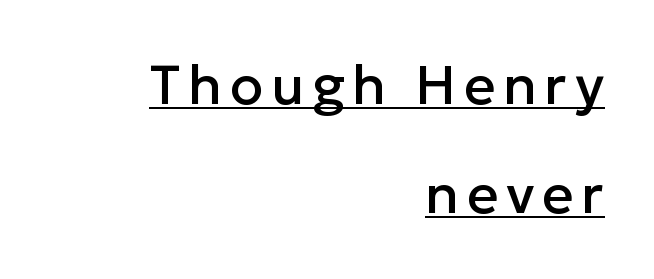
These lines are rendered in a variable-pitch font. Is the block centered? No — it sits flush against the right margin. This sample carries an underscore along the baseline area. The letters stand upright; this is a roman face.
